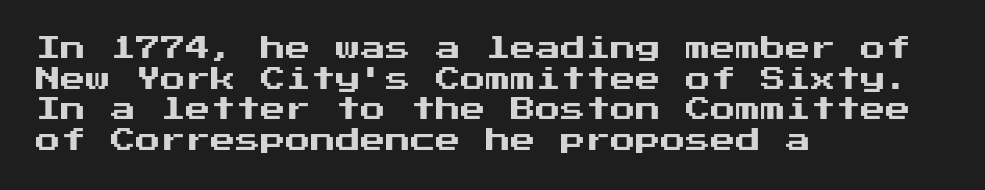
{"italic": "no", "underline": "no", "align": "left", "line_spacing_ratio": 1.23, "letter_spacing": "normal", "letter_spacing_em": 0.0, "glyph_px": 25}
